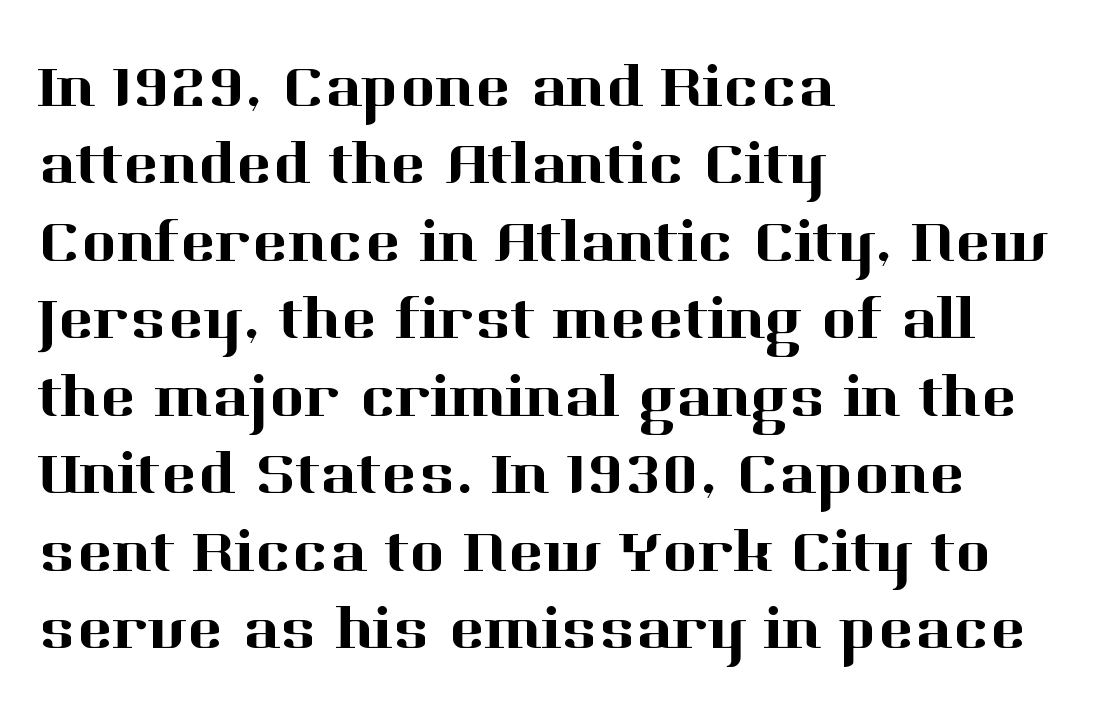
{"serif": "yes", "italic": "no", "width": "normal", "stroke_contrast": "high", "x_height": "medium", "monospaced": "no", "underline": "no", "align": "left", "line_spacing": "normal", "line_spacing_ratio": 1.27, "letter_spacing": "normal", "letter_spacing_em": 0.0, "glyph_px": 61}
